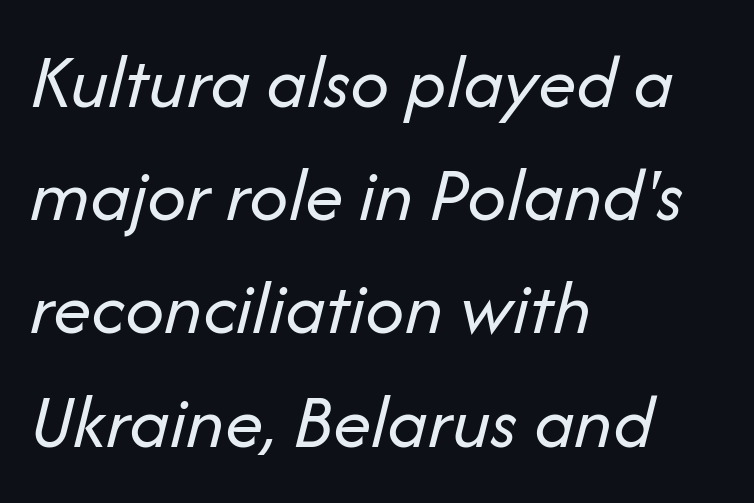
What stands out about the letter spacing? Nothing — it is the standard amount. The letterforms sit at book weight or below. Varying glyph widths throughout — classic text-font behaviour. The vertical gap from one line to the next is medium. The space directly below the letters is spotless. Quick note: italic.
